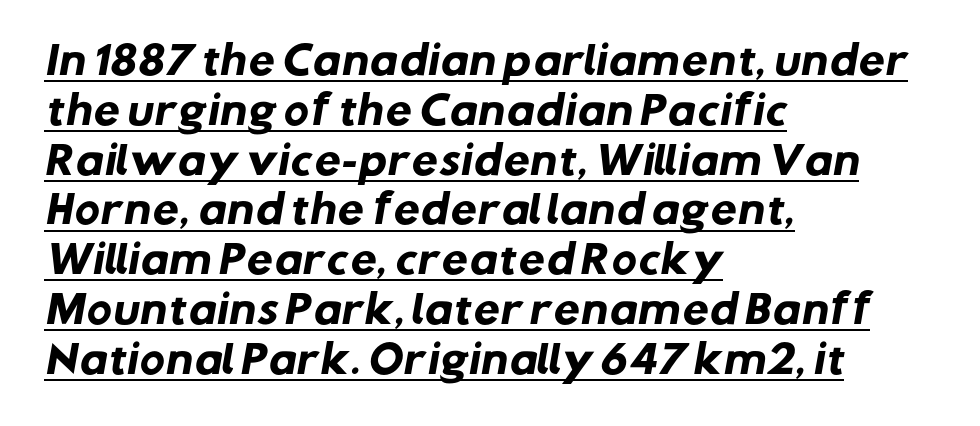
The image shows 38 px heavy sans-serif type; set left-aligned, normal line spacing (1.31x), normal letter spacing, underlined; low stroke contrast and a medium x-height.
